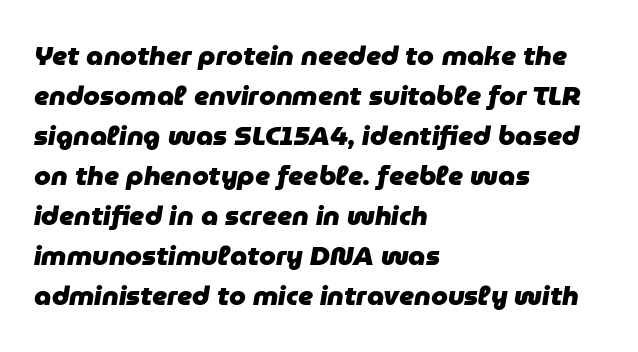
Look at the tracking — it's just the regular setting, nothing added. Set as a true bold cut, around the 700 mark. The vertical gap from one line to the next is medium. Every character sits at an angle, as italics do. Notice how the passage keeps a crisp vertical edge on the left only.
